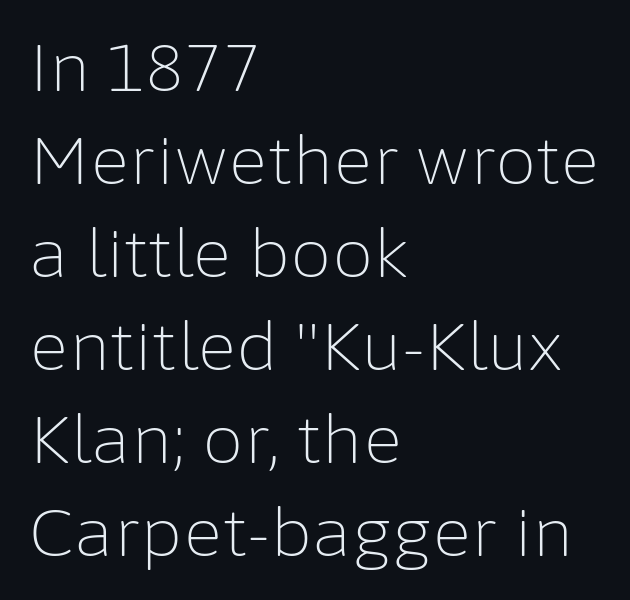
The rendering uses natural spacing where letterforms have individual widths. This rendering uses left alignment, leaving the right contour irregular. Nobody drew a line under any word here. If you measured baseline to baseline, you'd find a middling distance. Do the letters lean? They stand straight. Each stroke keeps to a modest, everyday thickness or less.
